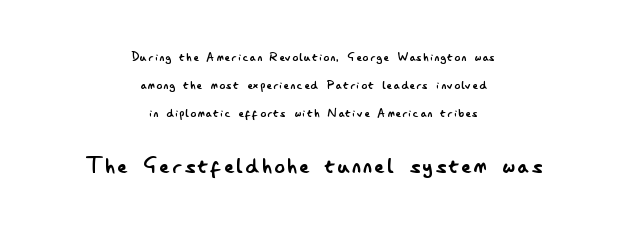
Baseline-to-baseline distance is far greater than the letter height. Counters stay open thanks to moderate or lighter strokes. Is the lower block the larger one? Yes — the lower block carries the bigger type. Unmarked baselines from the first word to the last. A roman cut, with each character standing at attention.
